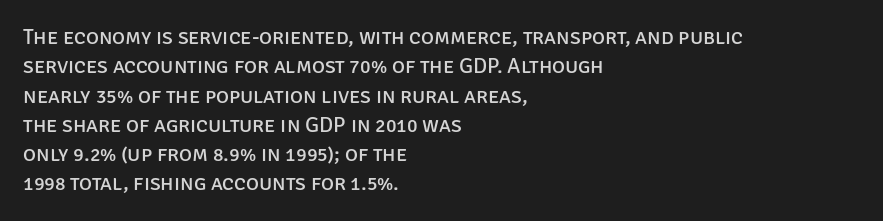
The image shows 22 px text type, upright; set left-aligned, normal line spacing (1.33x), normal letter spacing, not underlined.
